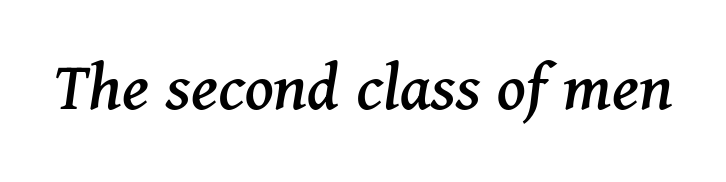
Q: Is the text italic (slanted)? A: Yes, it leans right by about 11 degrees.
Q: Is the typeface a serif or a sans-serif typeface? A: Serif.
Q: Is the text underlined? A: No.
Q: Is the spacing between letters normal or unusually wide? A: Normal.
Q: Width (condensed, normal, or wide)? A: Normal.
Q: Stroke contrast? A: Medium.
Q: x-height? A: Medium.
Q: Monospaced? A: No.
